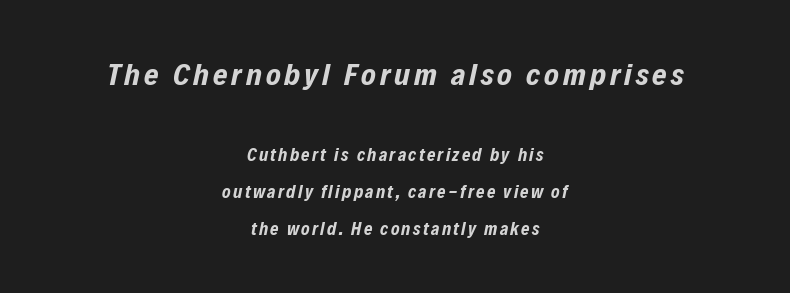
The font is running at its bold setting. The passage shown leans; its letterforms are oblique. A centered setting, common on invitations and titles, is used for this passage. The rendering uses a large line-height, opening up the rows. The space beneath each line is pristine and unruled.
